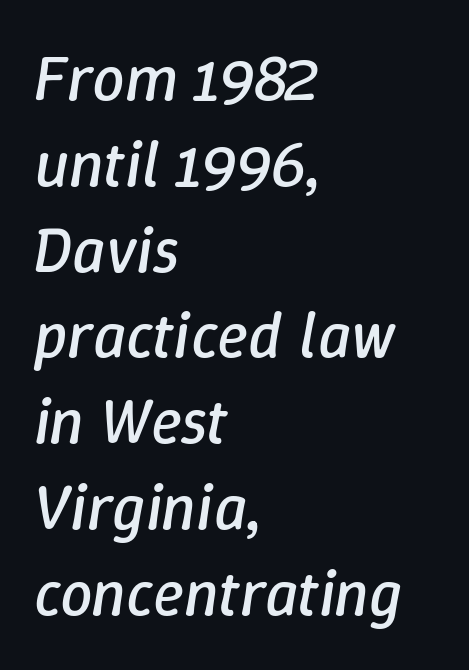
The image shows 65 px regular-weight type, italic (leaning right); set left-aligned, normal line spacing (1.32x), normal letter spacing, not underlined; low stroke contrast and a medium x-height.
